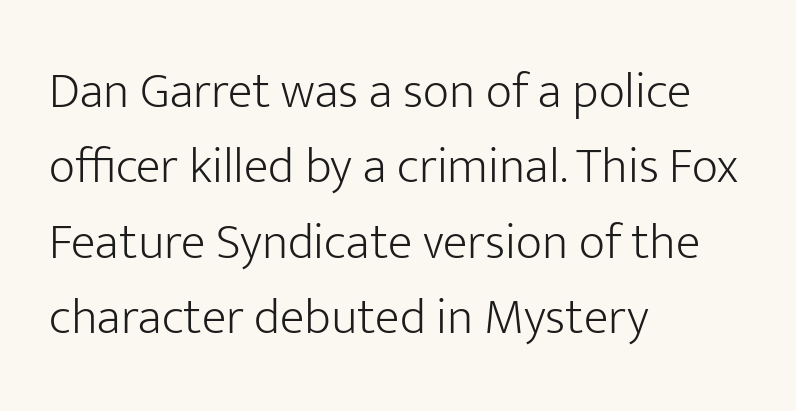
Q: Is the text bold? A: No.
Q: Is the text italic (slanted)? A: No, it is upright.
Q: Is the typeface a serif or a sans-serif typeface? A: Sans-serif.
Q: Is the text underlined? A: No.
Q: How is the paragraph aligned? A: Left-aligned.
Q: Is the spacing between letters normal or unusually wide? A: Normal.
Q: Is the spacing between lines tight, normal or loose? A: Normal.
Q: Width (condensed, normal, or wide)? A: Normal.
Q: Stroke contrast? A: Low.
Q: x-height? A: Medium.
Q: Monospaced? A: No.
